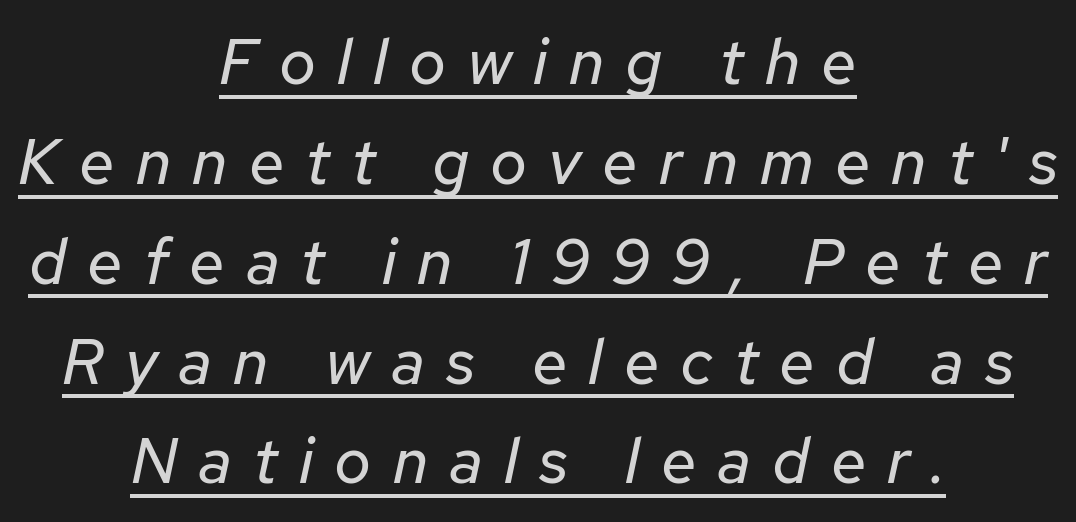
The image shows 64 px regular-weight type, italic (leaning right); set centered, normal line spacing (1.56x), unusually wide letter spacing (+0.33 em), underlined; low stroke contrast and a medium x-height.
